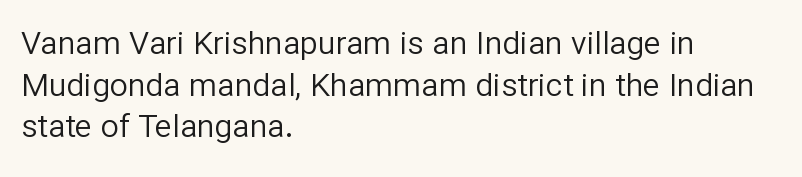
{"serif": "no", "italic": "no", "bold": "no", "weight": "regular", "width": "normal", "stroke_contrast": "low", "x_height": "medium", "monospaced": "no", "underline": "no", "align": "left", "line_spacing": "normal", "line_spacing_ratio": 1.3, "letter_spacing": "normal", "letter_spacing_em": 0.0, "glyph_px": 32}
